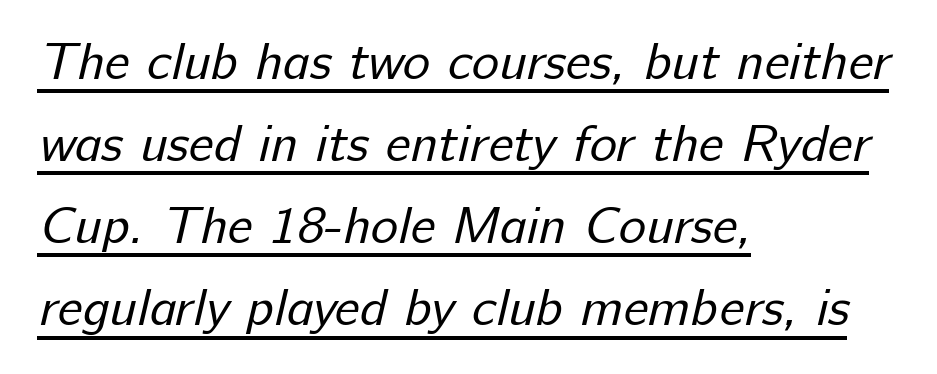
{"serif": "no", "bold": "no", "weight": "regular", "width": "normal", "stroke_contrast": "low", "x_height": "medium", "monospaced": "no", "underline": "yes", "align": "left", "line_spacing": "normal", "line_spacing_ratio": 1.58, "letter_spacing": "normal", "letter_spacing_em": 0.0, "glyph_px": 52}
